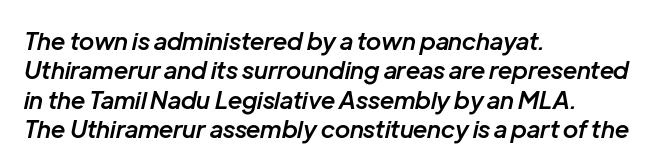
The image shows 24 px text type, italic (leaning right); set left-aligned, line spacing 1.22x, normal letter spacing, not underlined.
